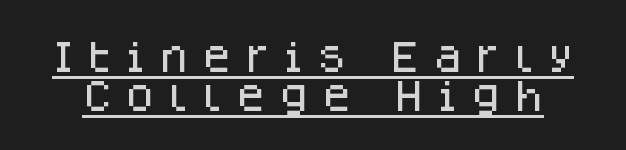
The face used here is proportionally spaced, like ordinary book or web type. The line-height multiplier appears low, near solid setting. The words here are underlined. Notice how the stems are strictly vertical — no italics here.
